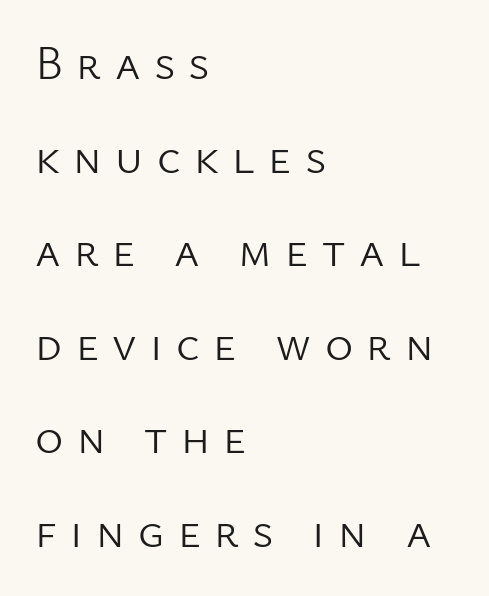
{"serif": "no", "italic": "no", "bold": "no", "weight": "light", "width": "normal", "stroke_contrast": "low", "x_height": "medium", "monospaced": "no", "underline": "no", "align": "left", "line_spacing": "loose", "line_spacing_ratio": 1.95, "letter_spacing": "wide", "letter_spacing_em": 0.28, "glyph_px": 48}
